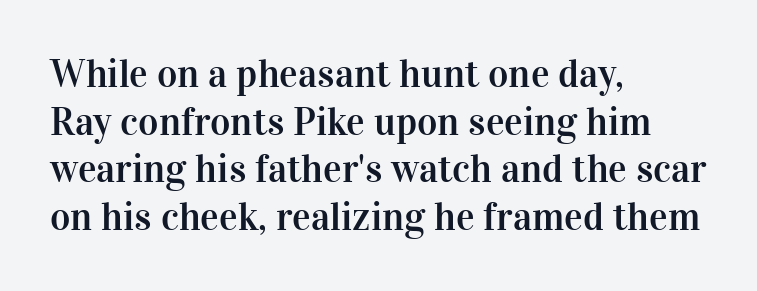
{"serif": "yes", "italic": "no", "width": "normal", "stroke_contrast": "high", "x_height": "medium", "monospaced": "no", "underline": "no", "align": "left", "line_spacing_ratio": 1.22, "letter_spacing": "normal", "letter_spacing_em": 0.0, "glyph_px": 39}
